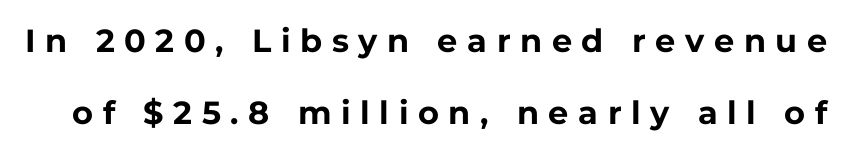
Font category for this specimen: sans-serif. Descenders are the only things crossing below the line. Each word looks stretched out because of the extra space between its letters. Character widths vary here, with narrow letters taking less room than wide ones.
